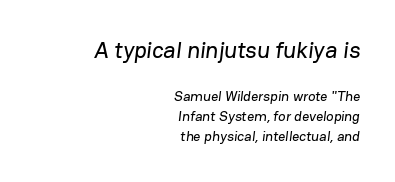
Q: Is the text underlined? A: No.
Q: How is the paragraph aligned? A: Right-aligned.
Q: Is the spacing between letters normal or unusually wide? A: Normal.
Q: Is the spacing between lines tight, normal or loose? A: Normal.
Q: Which block of text is set in a larger size, the first (top) or the second (bottom)? A: The first (top) one.
